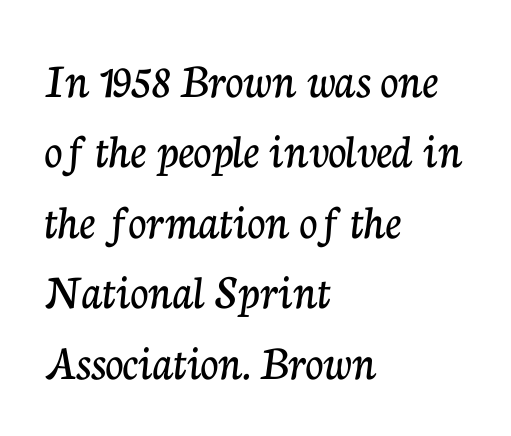
This rendering leaves character spacing at its baseline value. Horizontal bands of white between lines are of average thickness. Old-style or modern, the face here clearly has serifs.
